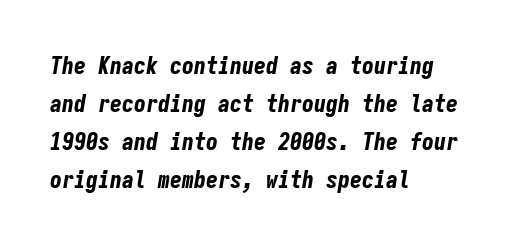
Q: Is the text bold? A: Yes.
Q: Is the text italic (slanted)? A: Yes, it leans right by about 9 degrees.
Q: Is the text underlined? A: No.
Q: How is the paragraph aligned? A: Left-aligned.
Q: Is the spacing between letters normal or unusually wide? A: Normal.
Q: Is the spacing between lines tight, normal or loose? A: Normal.
